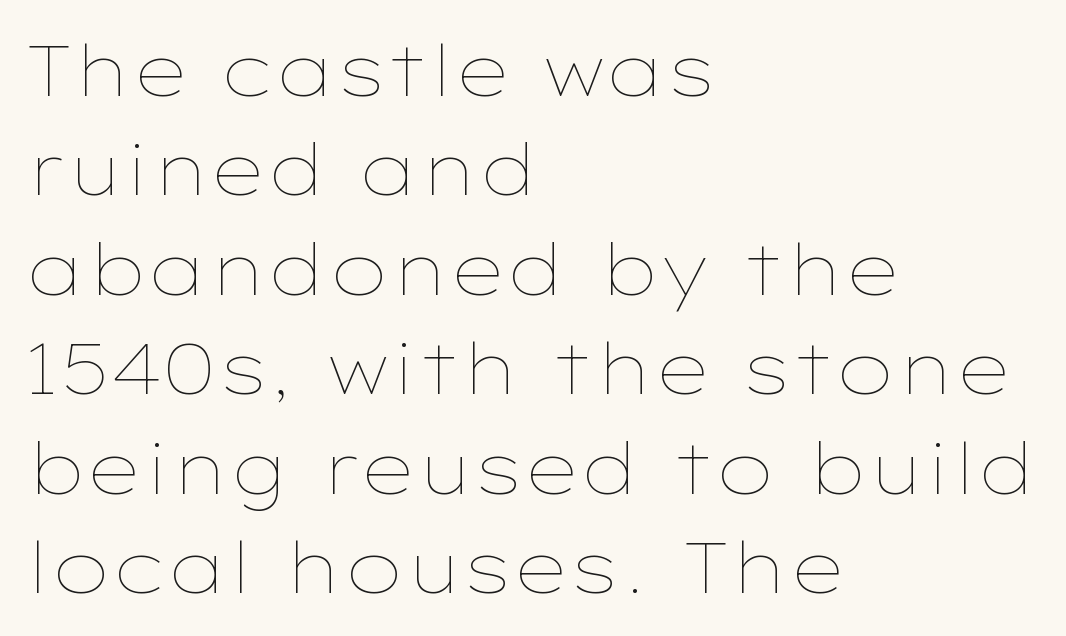
{"italic": "no", "bold": "no", "weight": "thin", "width": "wide", "stroke_contrast": "low", "x_height": "medium", "monospaced": "no", "underline": "no", "align": "left", "line_spacing": "normal", "line_spacing_ratio": 1.4, "letter_spacing": "normal", "letter_spacing_em": 0.0, "glyph_px": 71}
